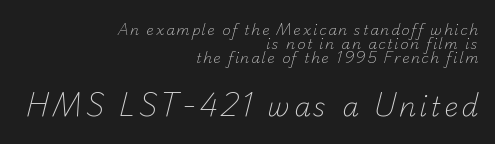
Q: Is the text bold? A: No.
Q: Is the text underlined? A: No.
Q: How is the paragraph aligned? A: Right-aligned.
Q: Is the spacing between lines tight, normal or loose? A: Tight.
Q: Which block of text is set in a larger size, the first (top) or the second (bottom)? A: The second (bottom) one.
